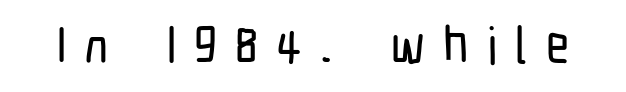
{"serif": "no", "italic": "no", "width": "condensed", "stroke_contrast": "low", "x_height": "medium", "monospaced": "no", "underline": "no", "letter_spacing": "wide", "letter_spacing_em": 0.35, "glyph_px": 51}
